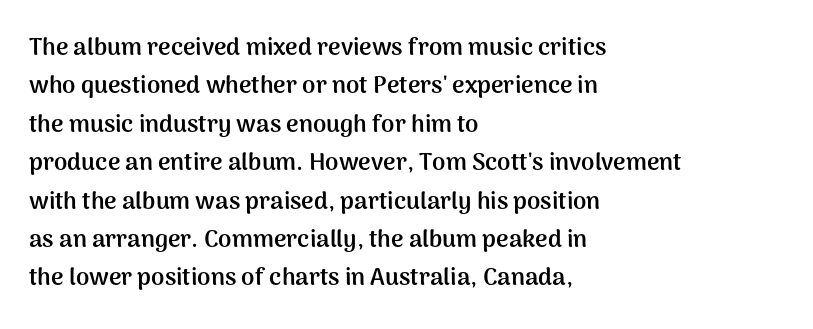
The image shows 24 px bold type, upright; set left-aligned, normal line spacing (1.6x), normal letter spacing, not underlined.
